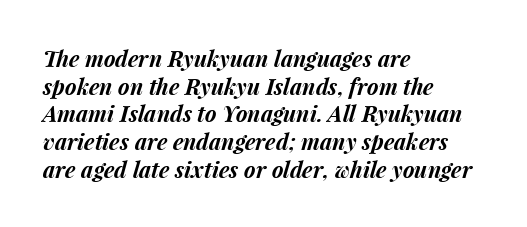
Q: Is the text bold? A: Yes.
Q: Is the text italic (slanted)? A: Yes, it leans right by about 15 degrees.
Q: Is the text underlined? A: No.
Q: How is the paragraph aligned? A: Left-aligned.
Q: Is the spacing between letters normal or unusually wide? A: Normal.
Q: Is the spacing between lines tight, normal or loose? A: Normal.
